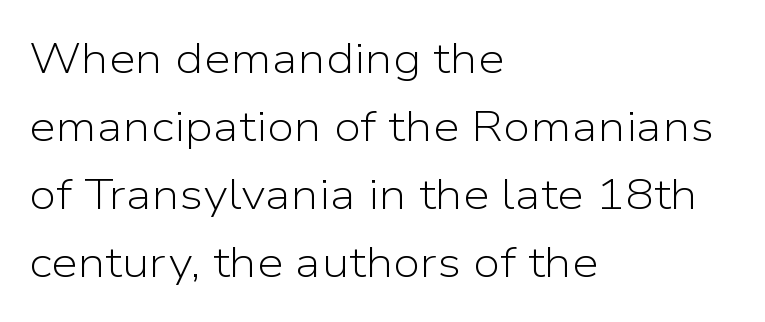
{"serif": "no", "italic": "no", "bold": "no", "weight": "light", "width": "normal", "stroke_contrast": "low", "x_height": "medium", "monospaced": "no", "underline": "no", "align": "left", "line_spacing": "normal", "line_spacing_ratio": 1.58, "letter_spacing": "normal", "letter_spacing_em": 0.0, "glyph_px": 43}
